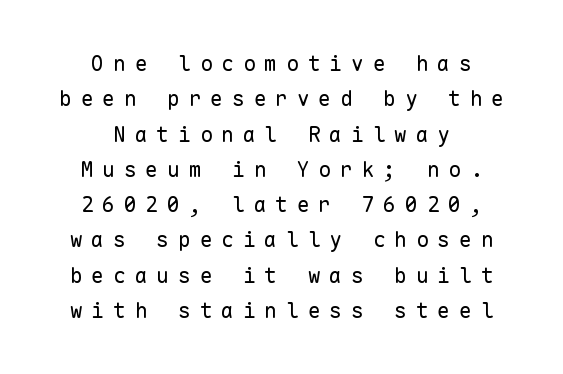
{"italic": "no", "bold": "no", "underline": "no", "align": "center", "line_spacing": "normal", "line_spacing_ratio": 1.68, "letter_spacing": "wide", "letter_spacing_em": 0.43, "glyph_px": 21}
